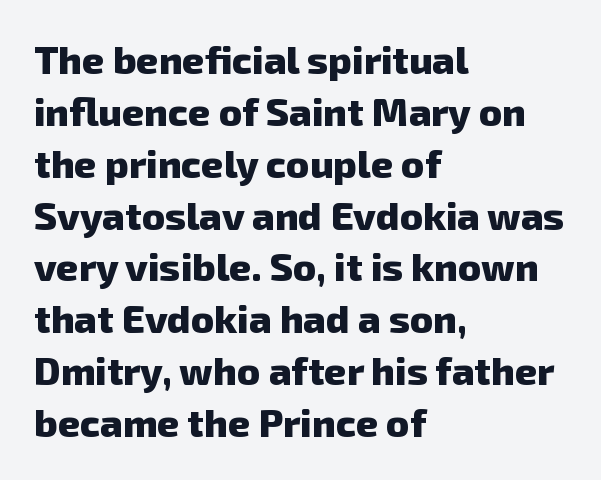
The image shows 39 px heavy sans-serif type; set left-aligned, normal line spacing (1.33x), normal letter spacing, not underlined; low stroke contrast and a medium x-height.
